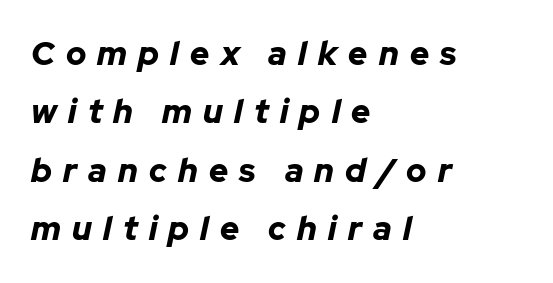
The image shows 33 px bold type, italic (leaning right); set left-aligned, line spacing 1.77x, unusually wide letter spacing (+0.34 em), not underlined; low stroke contrast and a medium x-height.
